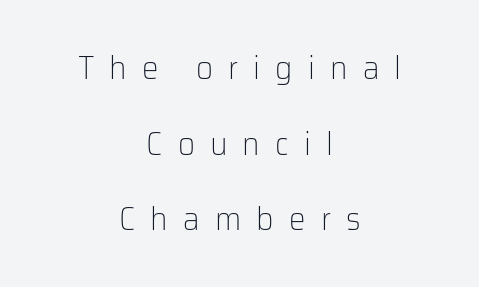
These lines have a slow, spaced-out rhythm from letter to letter. The font is comparable to plain body text, perhaps lighter. Any mark beneath the type? The region is blank. Note the varied advance widths — an 'i' is clearly narrower than an 'm'.
